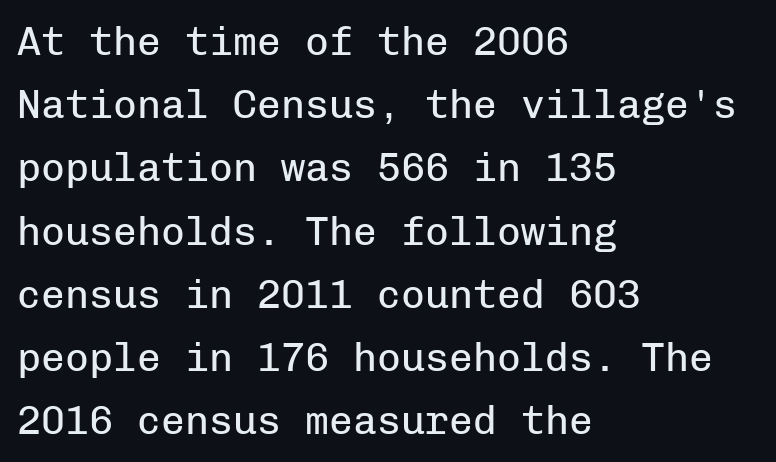
{"serif": "no", "italic": "no", "bold": "no", "weight": "regular", "width": "normal", "stroke_contrast": "low", "x_height": "medium", "monospaced": "yes", "underline": "no", "align": "left", "line_spacing": "normal", "line_spacing_ratio": 1.58, "letter_spacing": "normal", "letter_spacing_em": 0.0, "glyph_px": 40}
